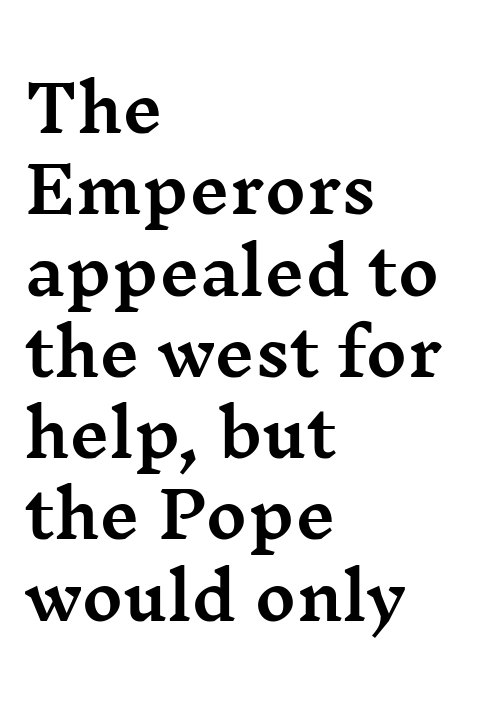
Proportional: the letters do not fall into vertical columns. What kind of face is this? One with serifs. Teacher's note: observe the even left margin — that is flush-left alignment. The line texture is even and compact thanks to regular tracking.
